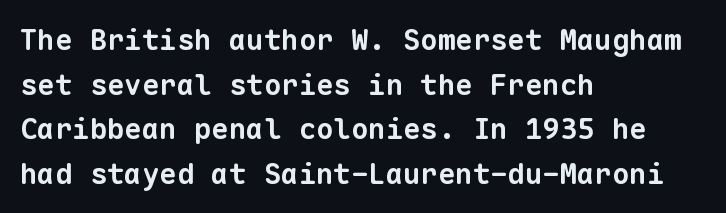
Q: Is the text bold? A: Yes.
Q: Is the typeface a serif or a sans-serif typeface? A: Sans-serif.
Q: Is the text underlined? A: No.
Q: How is the paragraph aligned? A: Left-aligned.
Q: Is the spacing between letters normal or unusually wide? A: Normal.
Q: Is the spacing between lines tight, normal or loose? A: Normal.
Q: Width (condensed, normal, or wide)? A: Normal.
Q: Stroke contrast? A: Low.
Q: x-height? A: Medium.
Q: Monospaced? A: Yes.
